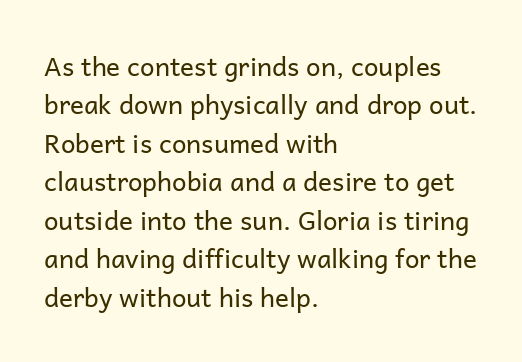
The image shows 26 px text type, upright; set left-aligned, normal line spacing (1.48x), normal letter spacing, not underlined.
